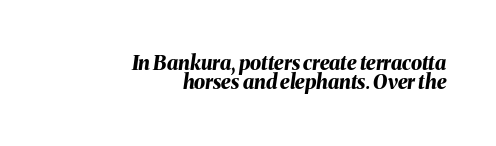
Its strokes are broad and dark, the hallmark of bold type. Does the leading feel generous? Not at all — it's pinched. Italic: yes, the glyphs are oblique. Descender tails drop into unmarked territory. Horizontally, the lines are justified to the trailing edge only. Standard letterfit; no display-style spreading of the glyphs.
